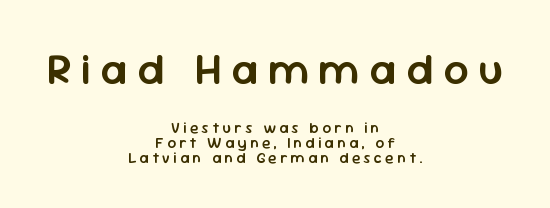
The image shows 44 px semibold sans-serif type, upright; set centered, tight line spacing (0.98x), unusually wide letter spacing (+0.22 em), not underlined; the first (top) block is 2.93x larger; low stroke contrast and a medium x-height.
